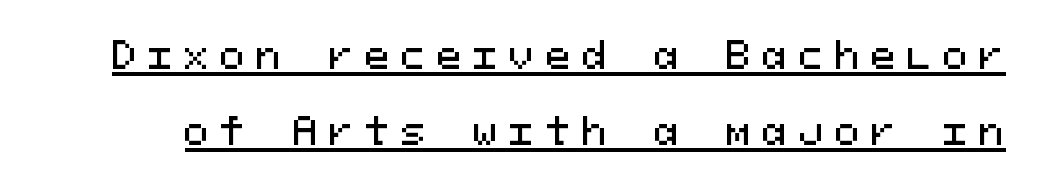
Q: Is the text italic (slanted)? A: No, it is upright.
Q: Is the typeface a serif or a sans-serif typeface? A: Sans-serif.
Q: Is the text underlined? A: Yes.
Q: Is the spacing between letters normal or unusually wide? A: Unusually wide.
Q: Is the spacing between lines tight, normal or loose? A: Loose.
Q: Width (condensed, normal, or wide)? A: Normal.
Q: Stroke contrast? A: Medium.
Q: x-height? A: Medium.
Q: Monospaced? A: Yes.
